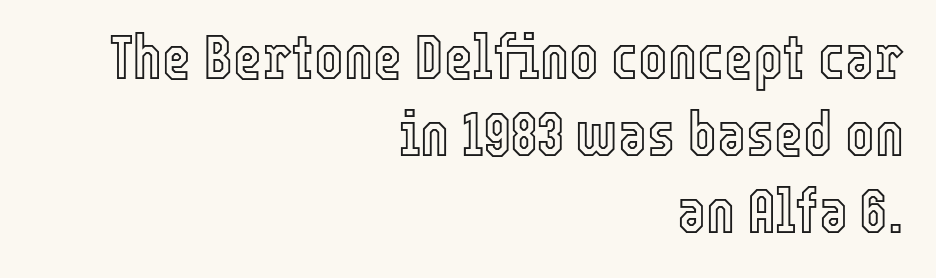
{"italic": "no", "width": "condensed", "x_height": "medium", "monospaced": "no", "underline": "no", "align": "right", "line_spacing_ratio": 1.24, "letter_spacing": "normal", "letter_spacing_em": 0.0, "glyph_px": 62}
